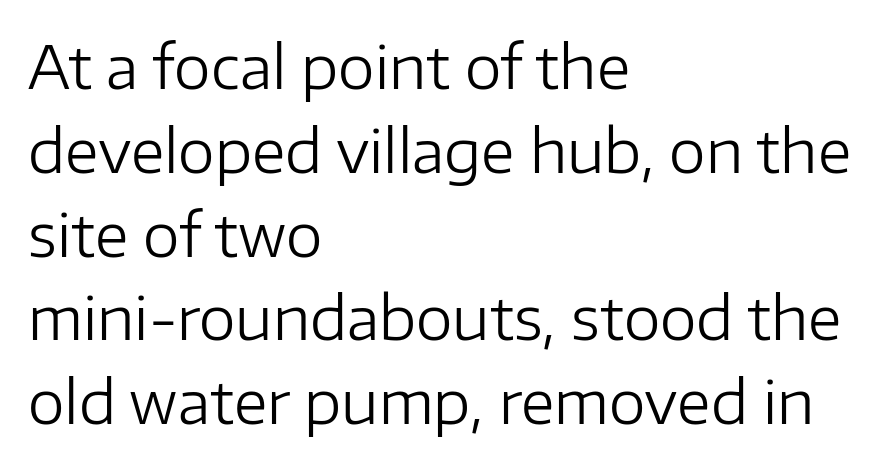
Q: Is the text bold? A: No.
Q: Is the text italic (slanted)? A: No, it is upright.
Q: Is the typeface a serif or a sans-serif typeface? A: Sans-serif.
Q: Is the text underlined? A: No.
Q: How is the paragraph aligned? A: Left-aligned.
Q: Is the spacing between letters normal or unusually wide? A: Normal.
Q: Is the spacing between lines tight, normal or loose? A: Normal.
Q: Width (condensed, normal, or wide)? A: Normal.
Q: Stroke contrast? A: Low.
Q: x-height? A: Medium.
Q: Monospaced? A: No.
